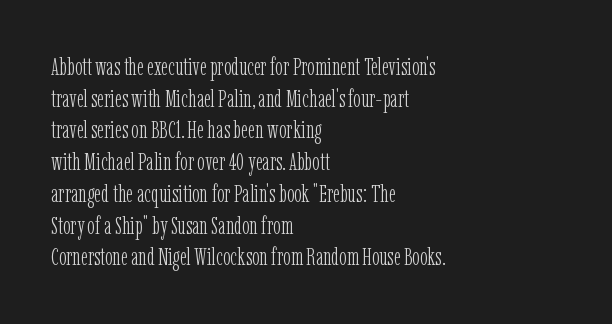
The characters are drawn with everyday or finer stroke widths. The string is rendered with underlining switched off. Leading matches the norm, producing a regular column. This sample uses plain, unmodified letter spacing.
